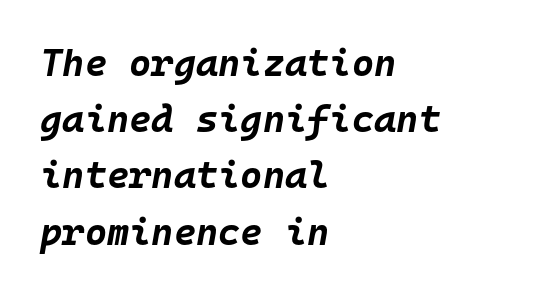
Q: Is the text bold? A: Yes.
Q: Is the text italic (slanted)? A: Yes, it leans right by about 10 degrees.
Q: Is the text underlined? A: No.
Q: How is the paragraph aligned? A: Left-aligned.
Q: Is the spacing between letters normal or unusually wide? A: Normal.
Q: Is the spacing between lines tight, normal or loose? A: Normal.
Q: Width (condensed, normal, or wide)? A: Normal.
Q: Stroke contrast? A: Low.
Q: x-height? A: Large.
Q: Monospaced? A: Yes.
